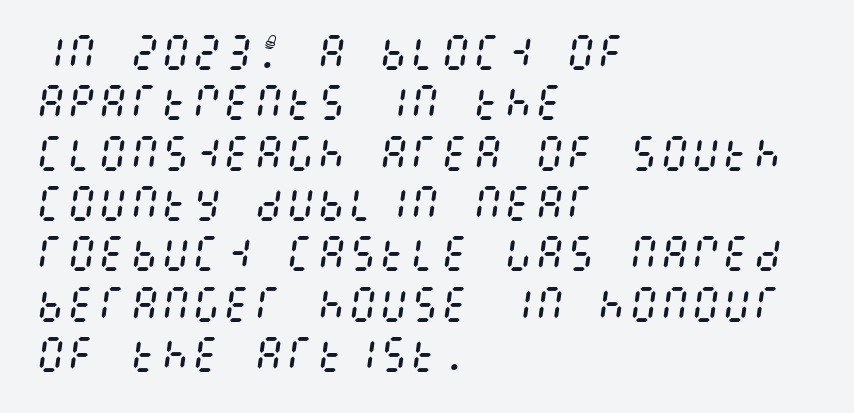
Vertical spacing — default. Italic? Definitely — the glyphs are oblique. Heft: none added — not bold. The paragraph has a hard left edge and a soft right edge. Here the glyphs are tracked normally, forming tight word shapes.
